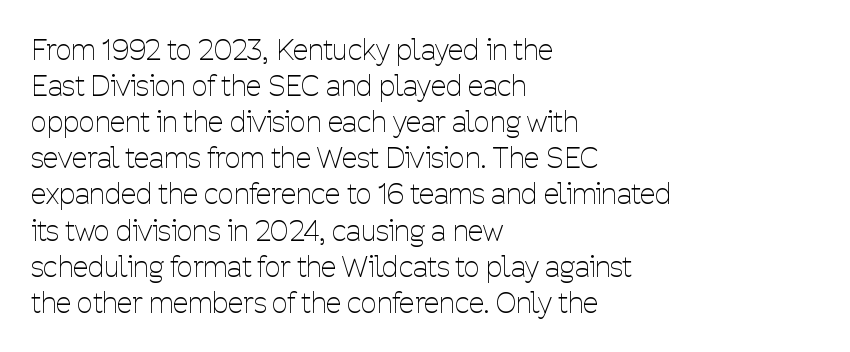
{"serif": "no", "italic": "no", "bold": "no", "weight": "thin", "width": "condensed", "stroke_contrast": "low", "x_height": "medium", "monospaced": "no", "underline": "no", "align": "left", "line_spacing": "normal", "line_spacing_ratio": 1.29, "letter_spacing": "normal", "letter_spacing_em": 0.0, "glyph_px": 28}
